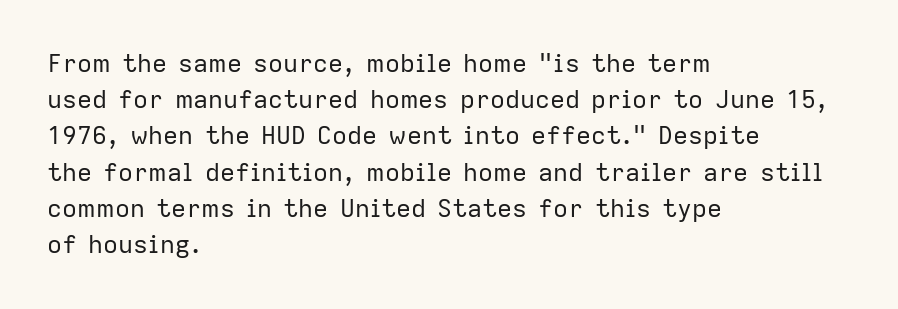
The image shows 25 px text type, upright; set left-aligned, normal line spacing (1.45x), normal letter spacing, not underlined.
